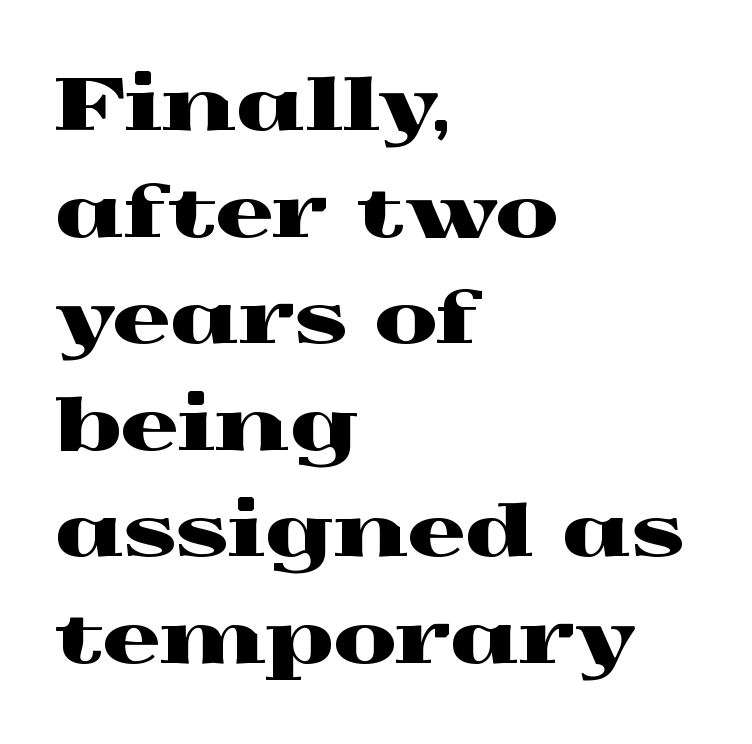
The image shows 72 px wide serif type, upright; set left-aligned, normal line spacing (1.48x), normal letter spacing, not underlined; a medium x-height.
